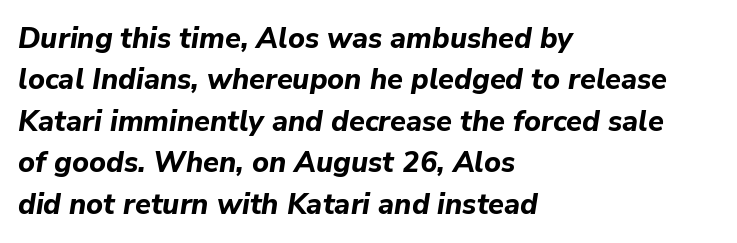
Q: Is the text bold? A: Yes.
Q: Is the text italic (slanted)? A: Yes, it leans right by about 9 degrees.
Q: Is the text underlined? A: No.
Q: How is the paragraph aligned? A: Left-aligned.
Q: Is the spacing between letters normal or unusually wide? A: Normal.
Q: Is the spacing between lines tight, normal or loose? A: Normal.
Q: Width (condensed, normal, or wide)? A: Normal.
Q: Stroke contrast? A: Low.
Q: x-height? A: Medium.
Q: Monospaced? A: No.
